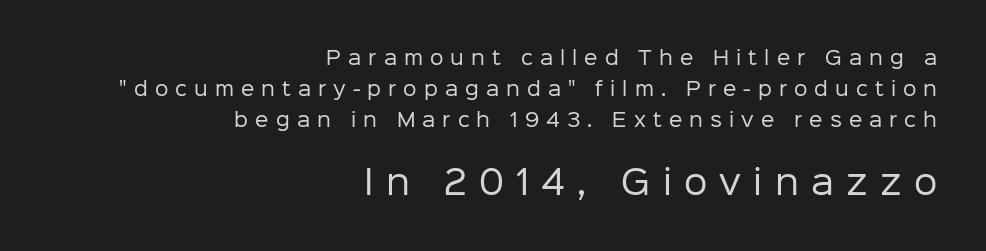
A roman cut, with each character standing at attention. This sample has the flowing, uneven cadence of proportional lettering. Typesetter's note — lower block bumped up in size, upper block left smaller. You could only call the tracking loose — the letters float apart. The strip under each line holds only bare page. The weight tops out at a normal text grade.
